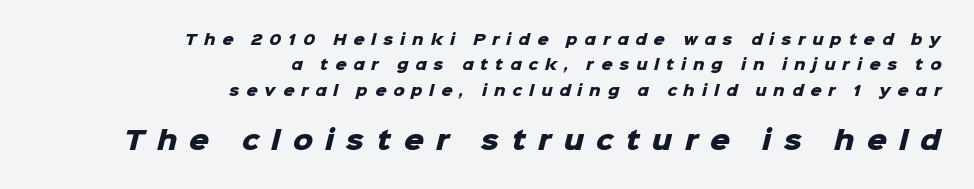
Bare-footed words on every line. Is the lower block the larger one? Yes — the lower block carries the bigger type. Does the copy run flush right? Yes — the right margin is perfectly even. Weight: bold. Tracking value appears strongly positive — letters spread wide.
